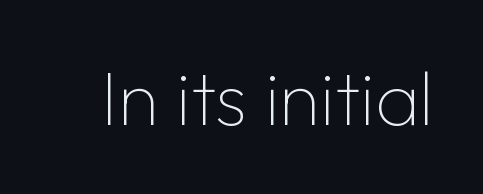
The image shows 76 px thin sans-serif type, upright; set normal letter spacing, not underlined; low stroke contrast and a medium x-height.
